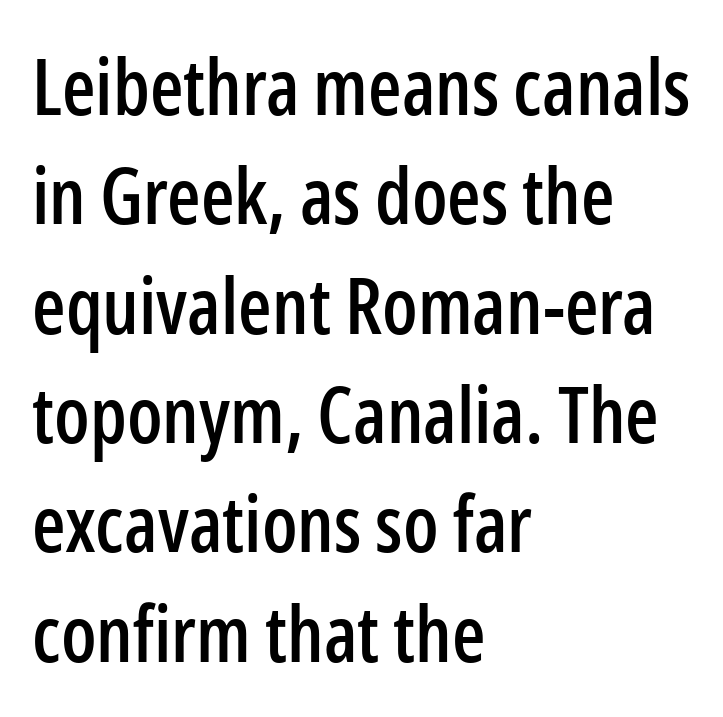
This rendering employs a face without finishing strokes, i.e., a sans-serif. The letters advance in unequal steps, a hallmark of proportional type. Posture: straight, roman, zero tilt. Leading: standard. The tracking reads as untouched default to a designer's eye.
